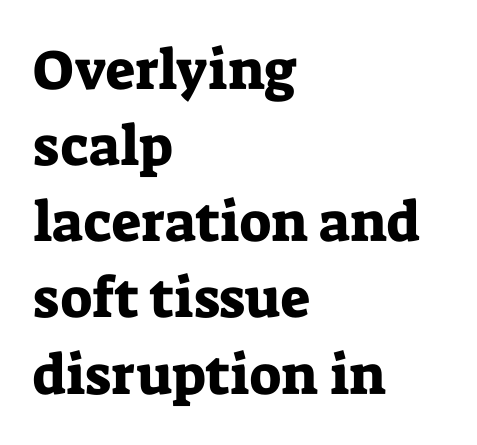
Does the leading feel generous? No, just average. Is the block centered? No — it sits flush against the left margin. The axis of the letterforms is exactly vertical. Each letter keeps its own natural width here, so spacing adapts to shape. The face used here is seriffed, in the tradition of book romans.
